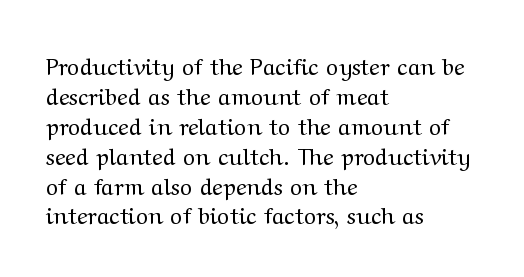
The lines are quadded left. The font sits on the lighter half of the weight spectrum, regular included. Tracking here is standard; glyphs follow each other at the usual distance. Italic? Not at all — the glyphs are vertical. Rule under the text: the space is simply empty.
